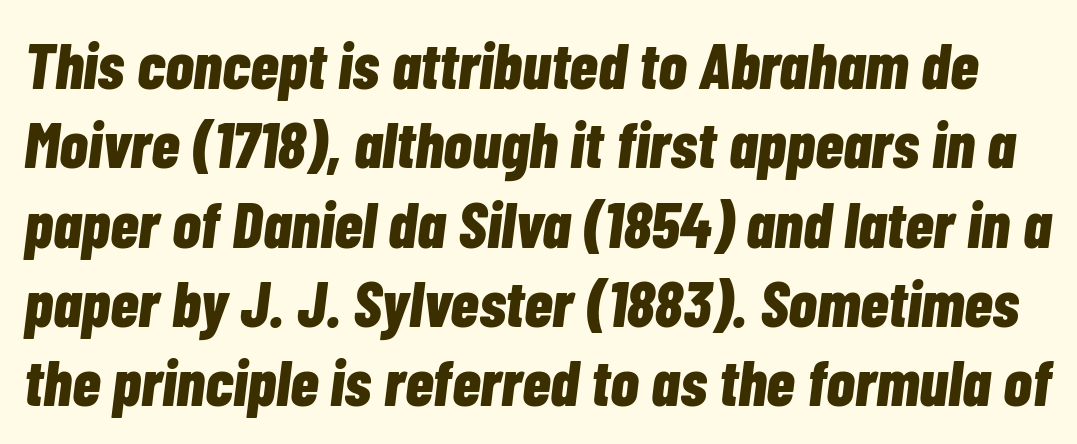
The image shows 65 px bold, condensed type, italic (leaning right); set line spacing 1.22x, normal letter spacing, not underlined; low stroke contrast and a medium x-height.
